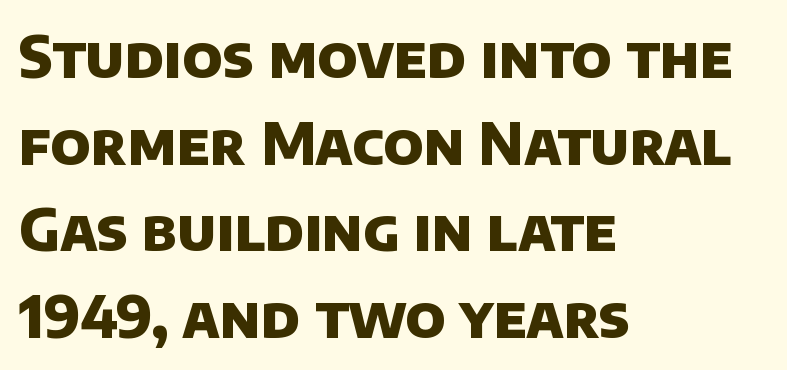
Vertical spacing — default. Underlining? Definitely not there. Each glyph is drawn with heavy, bold strokes. The lines in this sample share a left origin and differ only in where they stop. Looks like regular typesetting: each glyph gets only the width it needs. The face used here is rendered with its standard letterfit.
